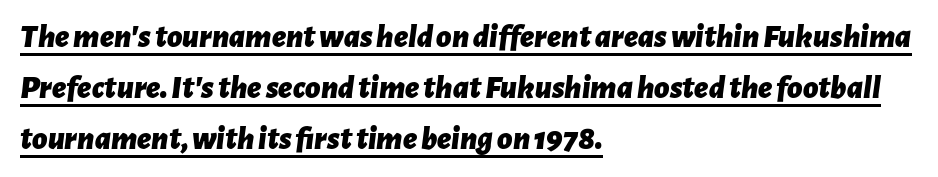
Chunky letters — that's bold for sure. Underline: present. Looks like regular typesetting: each glyph gets only the width it needs. Posture: slanted. If you measured baseline to baseline, you'd find a middling distance. Inter-character spacing is left at the font's built-in metrics.
